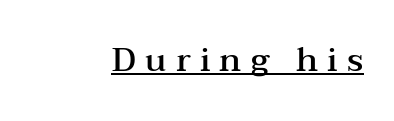
The image shows 34 px semibold, wide serif type, upright; set unusually wide letter spacing (+0.27 em), underlined; medium stroke contrast and a medium x-height.
